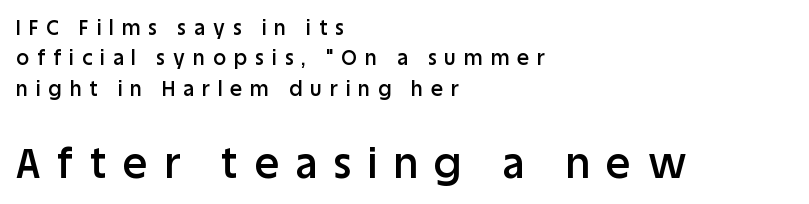
The image shows 41 px semibold sans-serif type, upright; set left-aligned, normal line spacing (1.52x), unusually wide letter spacing (+0.41 em), not underlined; the second (bottom) block is 2.05x larger; low stroke contrast and a large x-height.
